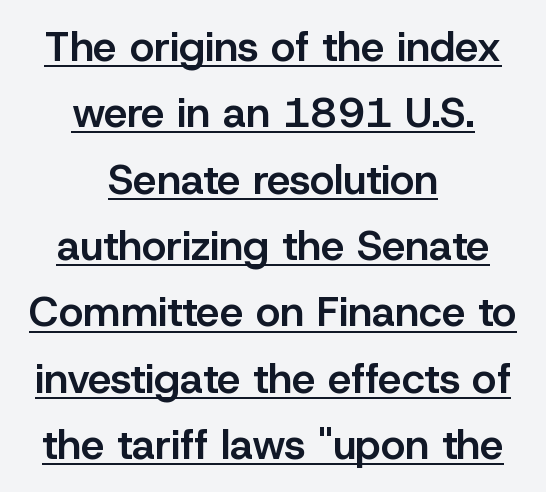
Q: Is the text bold? A: Semi-bold.
Q: Is the text italic (slanted)? A: No, it is upright.
Q: Is the typeface a serif or a sans-serif typeface? A: Sans-serif.
Q: Is the text underlined? A: Yes.
Q: How is the paragraph aligned? A: Centered.
Q: Is the spacing between letters normal or unusually wide? A: Normal.
Q: Is the spacing between lines tight, normal or loose? A: Normal.
Q: Width (condensed, normal, or wide)? A: Normal.
Q: Stroke contrast? A: Low.
Q: x-height? A: Medium.
Q: Monospaced? A: No.
